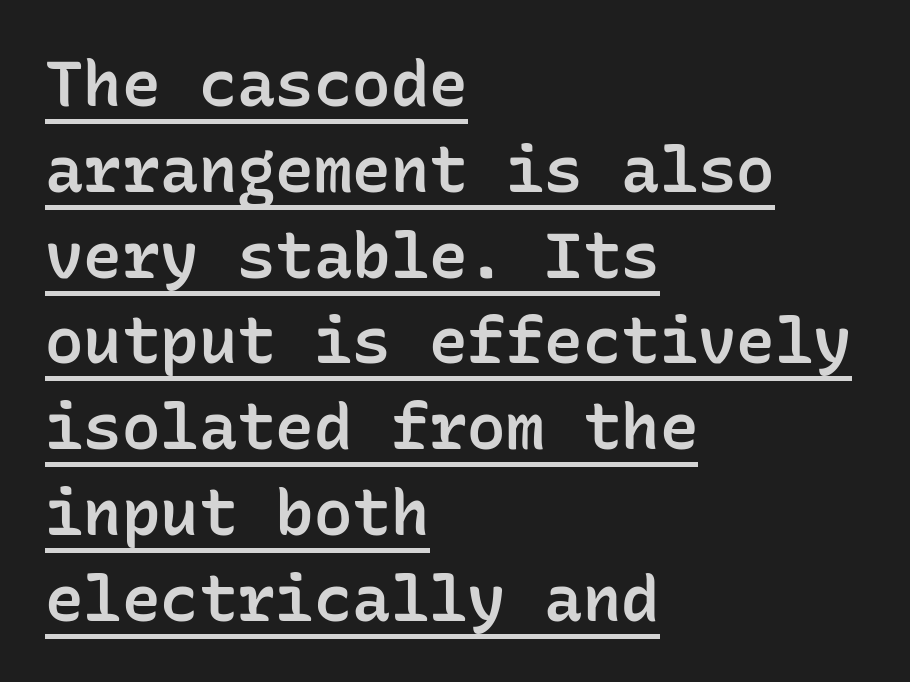
{"serif": "no", "italic": "no", "bold": "semi", "weight": "semibold", "width": "normal", "stroke_contrast": "low", "x_height": "medium", "monospaced": "yes", "underline": "yes", "align": "left", "line_spacing": "normal", "line_spacing_ratio": 1.34, "letter_spacing": "normal", "letter_spacing_em": 0.0, "glyph_px": 64}
